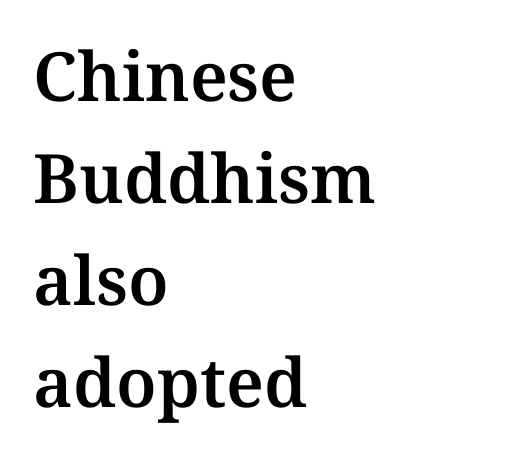
{"serif": "yes", "italic": "no", "width": "normal", "stroke_contrast": "medium", "x_height": "medium", "monospaced": "no", "underline": "no", "align": "left", "line_spacing": "normal", "line_spacing_ratio": 1.5, "letter_spacing": "normal", "letter_spacing_em": 0.0, "glyph_px": 68}
